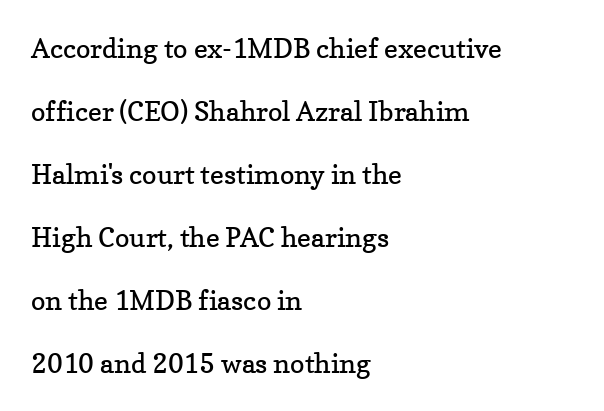
The image shows 27 px text type, upright; set left-aligned, loose line spacing (2.33x), normal letter spacing, not underlined.
